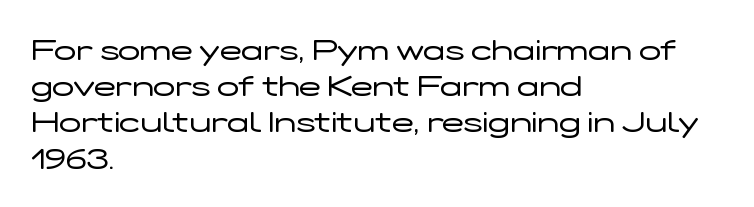
The designer went with a sans here, leaving each stem footless. This reads as an unemphasized weight, regular at the heaviest. The type sits square on the baseline with zero lean. Spacing verdict: proportional, widths tailored to each character. A typesetter would call this zero additional tracking.
